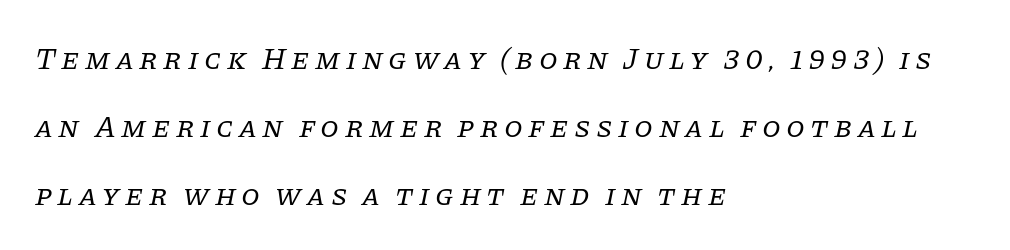
Q: Is the text bold? A: No.
Q: Is the text italic (slanted)? A: Yes, it leans right by about 11 degrees.
Q: Is the typeface a serif or a sans-serif typeface? A: Serif.
Q: Is the text underlined? A: No.
Q: How is the paragraph aligned? A: Left-aligned.
Q: Is the spacing between lines tight, normal or loose? A: Loose.
Q: Width (condensed, normal, or wide)? A: Normal.
Q: Stroke contrast? A: Low.
Q: x-height? A: Large.
Q: Monospaced? A: No.
